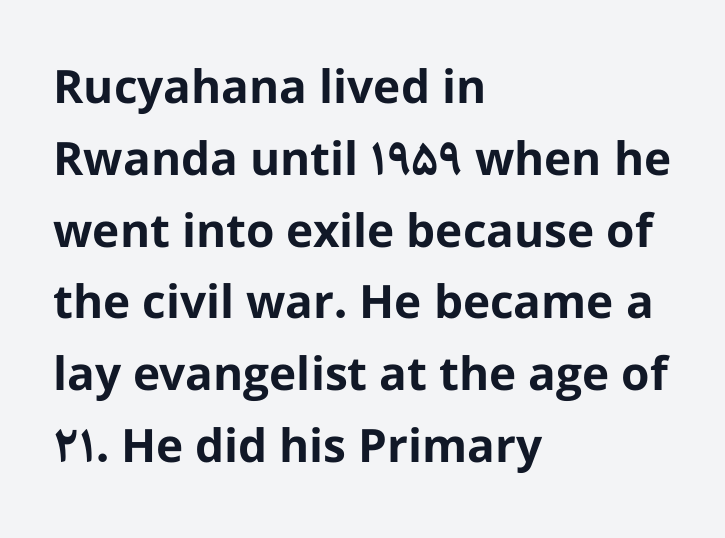
A full-strength bold gives these letters their thick strokes. Short and long lines alike share a common starting point at left. Nobody drew a line under any word here. Tracking here is standard; glyphs follow each other at the usual distance. Leading matches the norm, producing a regular column. These lines are composed in type without serifs.
